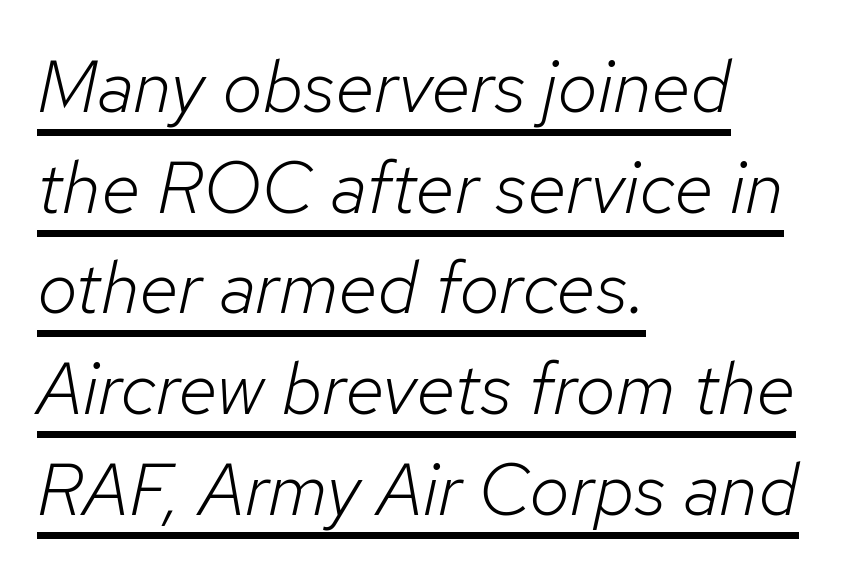
Q: Is the text bold? A: No.
Q: Is the text italic (slanted)? A: Yes, it leans right by about 12 degrees.
Q: Is the text underlined? A: Yes.
Q: How is the paragraph aligned? A: Left-aligned.
Q: Is the spacing between letters normal or unusually wide? A: Normal.
Q: Is the spacing between lines tight, normal or loose? A: Normal.
Q: Width (condensed, normal, or wide)? A: Normal.
Q: Stroke contrast? A: Low.
Q: x-height? A: Medium.
Q: Monospaced? A: No.
